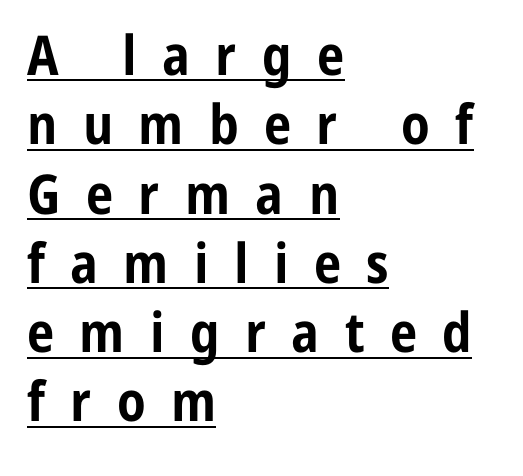
{"serif": "no", "italic": "no", "bold": "yes", "weight": "bold", "width": "condensed", "stroke_contrast": "low", "x_height": "medium", "monospaced": "no", "underline": "yes", "align": "left", "line_spacing": "normal", "line_spacing_ratio": 1.26, "letter_spacing": "wide", "letter_spacing_em": 0.46, "glyph_px": 55}
